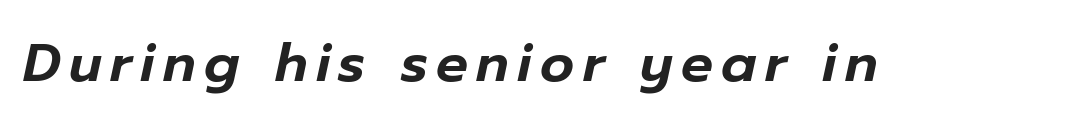
{"italic": "yes", "lean": "right", "slant_degrees": 12, "width": "normal", "stroke_contrast": "low", "x_height": "medium", "monospaced": "no", "underline": "no", "glyph_px": 53}
